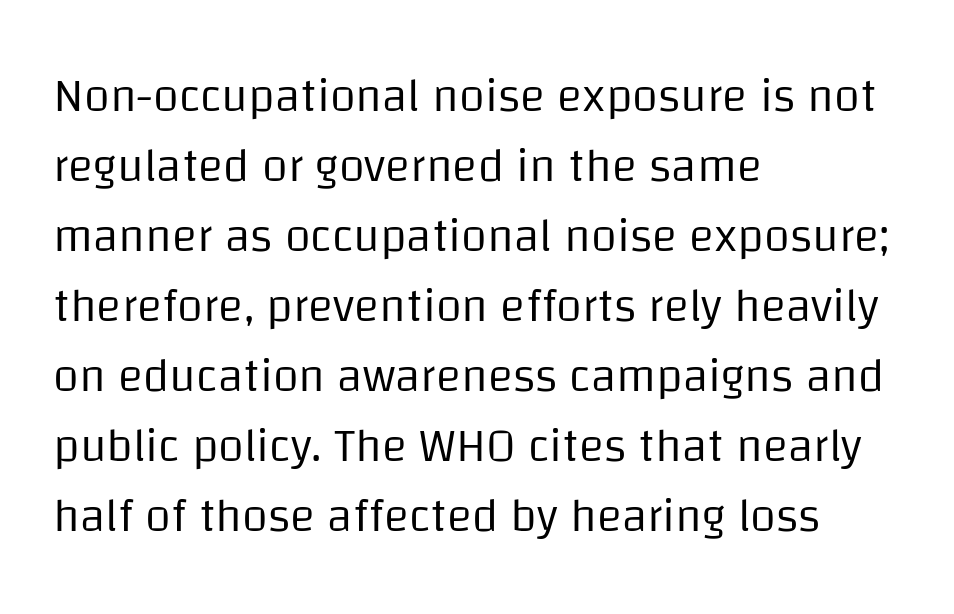
Q: Is the text bold? A: No.
Q: Is the text italic (slanted)? A: No, it is upright.
Q: Is the typeface a serif or a sans-serif typeface? A: Sans-serif.
Q: Is the text underlined? A: No.
Q: How is the paragraph aligned? A: Left-aligned.
Q: Is the spacing between letters normal or unusually wide? A: Normal.
Q: Is the spacing between lines tight, normal or loose? A: Normal.
Q: Width (condensed, normal, or wide)? A: Normal.
Q: Stroke contrast? A: Low.
Q: x-height? A: Large.
Q: Monospaced? A: No.
